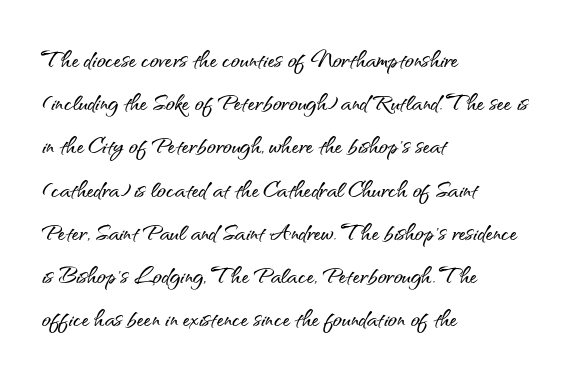
There is no visible air inserted between adjacent glyphs. Typeset ragged right — the left edge is the straight one. Check where the strokes stop: nothing finishes them off — pure sans.
